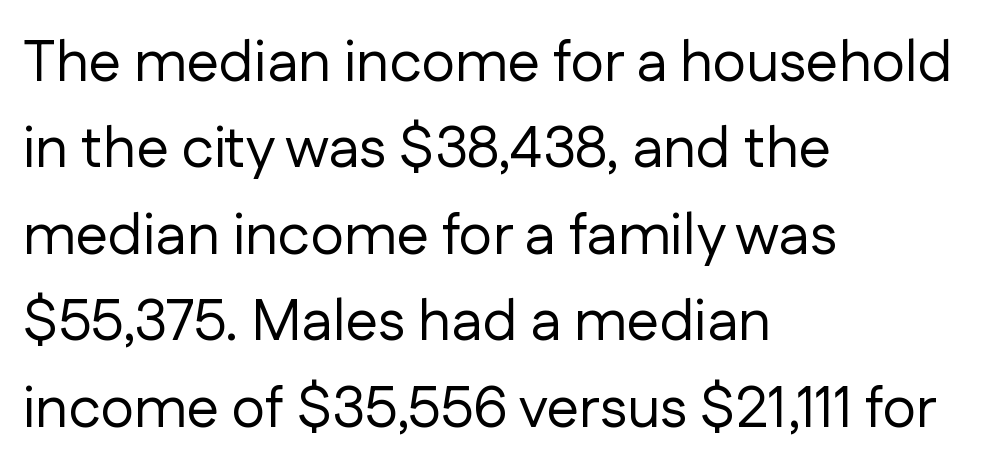
The image shows 58 px regular-weight sans-serif type, upright; set left-aligned, normal line spacing (1.49x), normal letter spacing, not underlined; low stroke contrast and a medium x-height.
